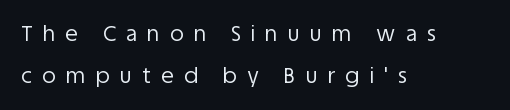
The image shows 21 px text type, upright; set left-aligned, loose line spacing (1.98x), unusually wide letter spacing (+0.49 em), not underlined.
